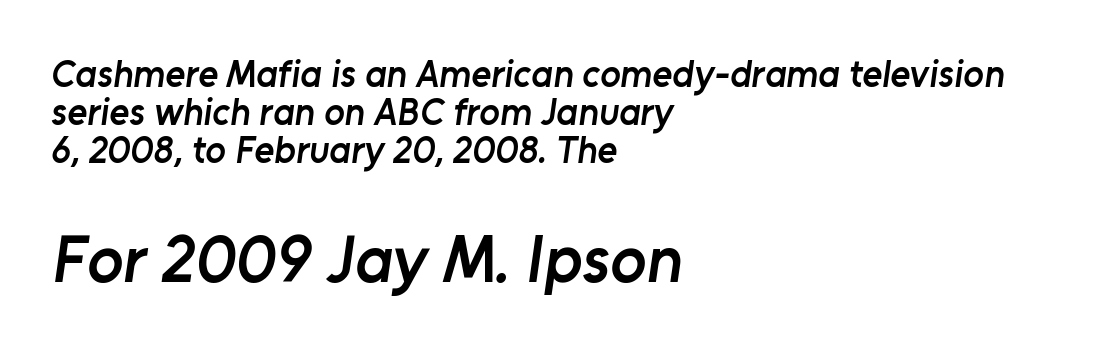
{"serif": "no", "bold": "semi", "weight": "semibold", "width": "normal", "stroke_contrast": "low", "x_height": "medium", "monospaced": "no", "underline": "no", "align": "left", "line_spacing": "tight", "line_spacing_ratio": 1.0, "letter_spacing": "normal", "letter_spacing_em": 0.0, "larger_block": "second", "size_ratio": 1.76, "glyph_px": 67}
